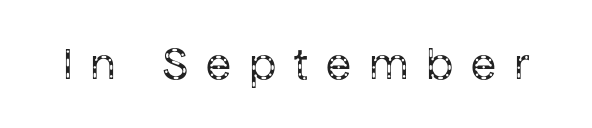
Q: Is the text bold? A: No.
Q: Is the text italic (slanted)? A: No, it is upright.
Q: Is the typeface a serif or a sans-serif typeface? A: Sans-serif.
Q: Is the text underlined? A: No.
Q: Is the spacing between letters normal or unusually wide? A: Unusually wide.
Q: Width (condensed, normal, or wide)? A: Normal.
Q: Stroke contrast? A: Low.
Q: x-height? A: Medium.
Q: Monospaced? A: No.
